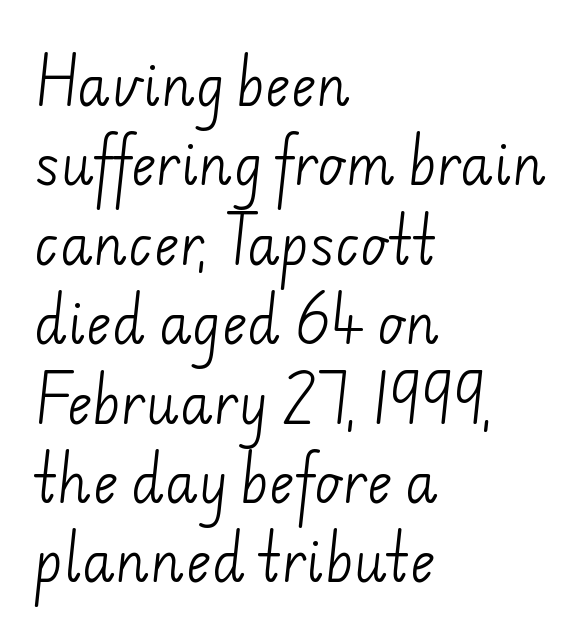
The rendering keeps characters at their native spacing. Nothing sits at the stroke ends, so this counts as sans-serif. Looks like regular typesetting: each glyph gets only the width it needs. Vertical stems look standard width or narrower in stroke. Horizontal alignment here is leftward, the default for most running prose.
